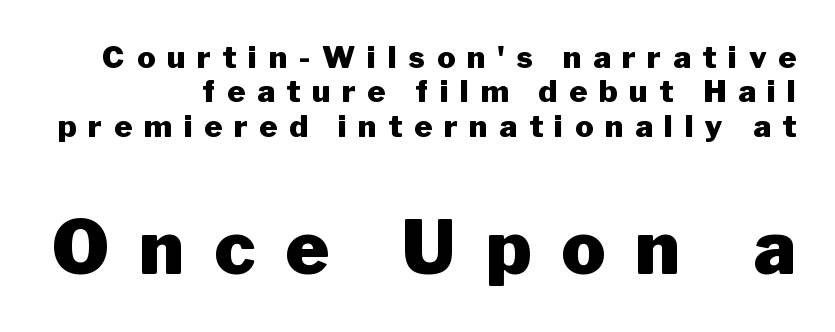
The image shows 74 px heavy sans-serif type, upright; set tight line spacing (1.15x), unusually wide letter spacing (+0.4 em), not underlined; the second (bottom) block is 2.47x larger; low stroke contrast and a medium x-height.
